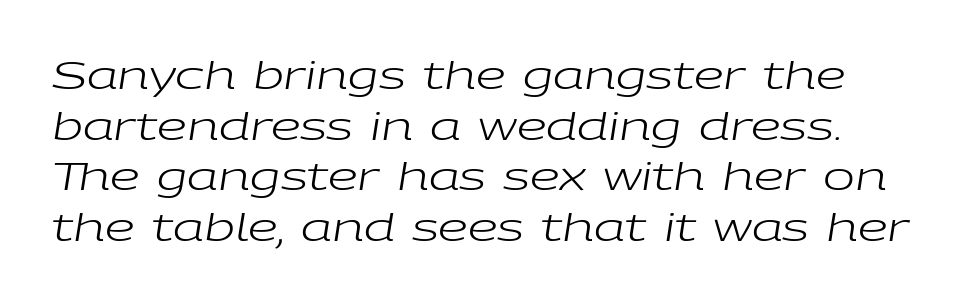
This is oblique type, the kind used for emphasis or titles. The gaps between neighbouring characters are ordinary and unremarkable. The rendering uses natural spacing where letterforms have individual widths. Counters stay open thanks to moderate or lighter strokes. Quick note: underline off. What's the leading like? Ordinary, nothing unusual.
